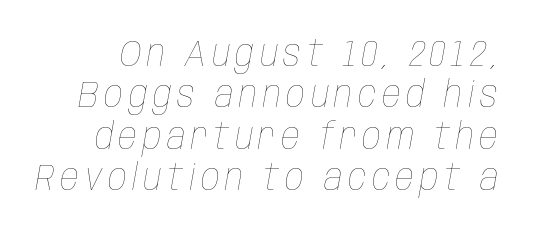
Quick note: interline space is minimal. The typesetting does not lean heavy: it is not bold. Notice how the stems are inclined rather than vertical — that's the hallmark of italics. Descenders hang freely into open space. Here the designer chose a conventional face with non-uniform glyph widths.
